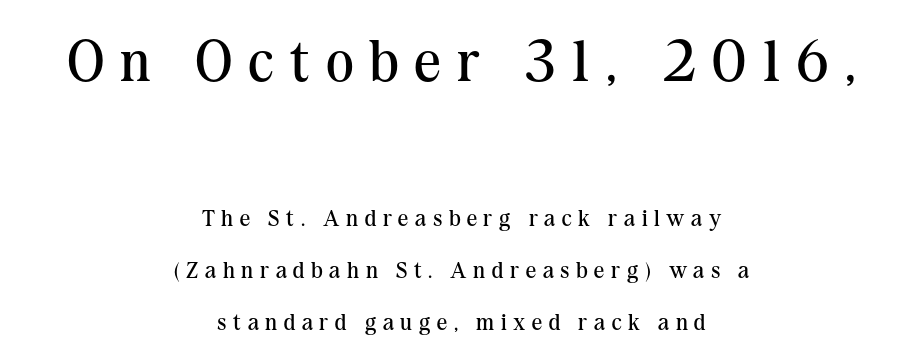
{"serif": "yes", "italic": "no", "bold": "no", "weight": "regular", "width": "normal", "stroke_contrast": "medium", "x_height": "medium", "monospaced": "no", "underline": "no", "align": "center", "line_spacing": "loose", "line_spacing_ratio": 2.26, "letter_spacing": "wide", "letter_spacing_em": 0.29, "larger_block": "first", "size_ratio": 2.52, "glyph_px": 58}
